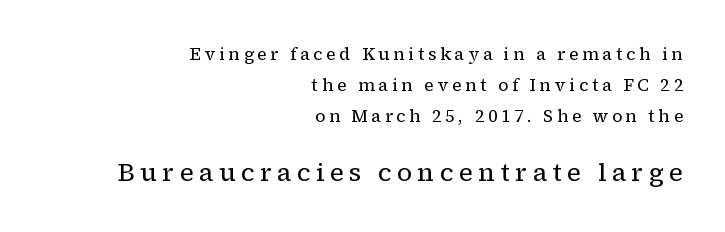
In terms of posture, this sample is upright. Short note: letters widely spaced. Nobody drew a line under any word here. In CSS terms this would be text-align: right.
